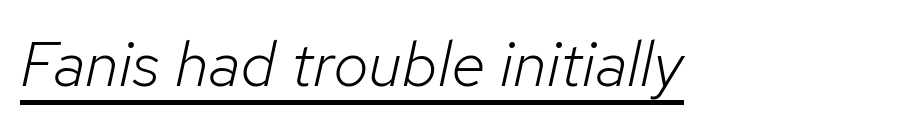
The image shows 64 px light type, italic (leaning right); set normal letter spacing, underlined; low stroke contrast and a medium x-height.
